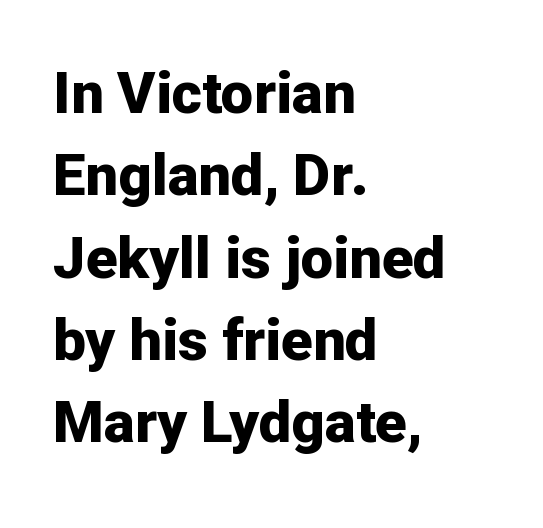
{"serif": "no", "italic": "no", "bold": "yes", "weight": "bold", "width": "normal", "stroke_contrast": "low", "x_height": "medium", "monospaced": "no", "underline": "no", "align": "left", "line_spacing": "normal", "line_spacing_ratio": 1.42, "letter_spacing": "normal", "letter_spacing_em": 0.0, "glyph_px": 58}
